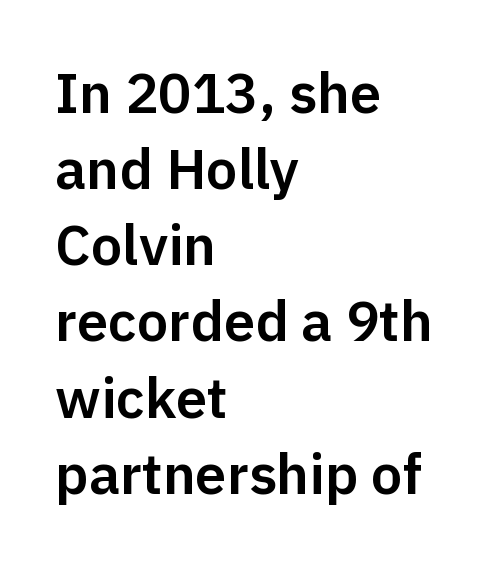
The image shows 56 px sans-serif type, upright; set left-aligned, normal line spacing (1.36x), normal letter spacing, not underlined; low stroke contrast and a medium x-height.
